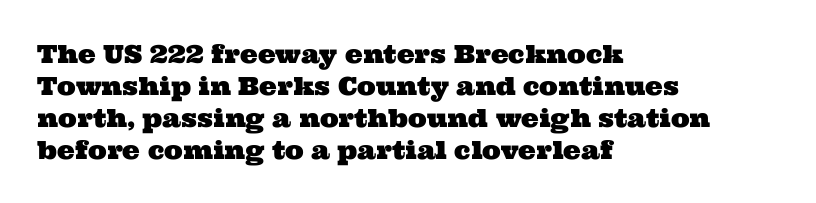
Q: Is the text underlined? A: No.
Q: How is the paragraph aligned? A: Left-aligned.
Q: Is the spacing between letters normal or unusually wide? A: Normal.
Q: Is the spacing between lines tight, normal or loose? A: Normal.
